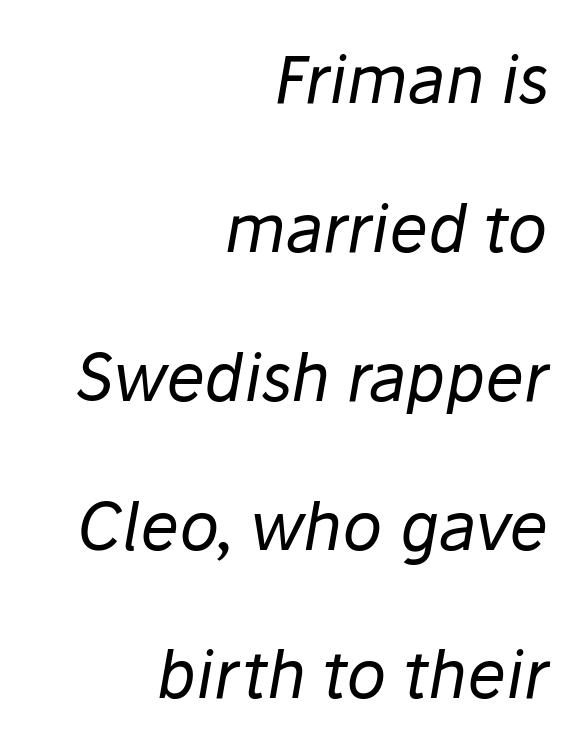
Q: Is the text bold? A: No.
Q: Is the text italic (slanted)? A: Yes, it leans right by about 10 degrees.
Q: Is the text underlined? A: No.
Q: How is the paragraph aligned? A: Right-aligned.
Q: Is the spacing between letters normal or unusually wide? A: Normal.
Q: Is the spacing between lines tight, normal or loose? A: Loose.
Q: Width (condensed, normal, or wide)? A: Normal.
Q: Stroke contrast? A: Low.
Q: x-height? A: Medium.
Q: Monospaced? A: No.
